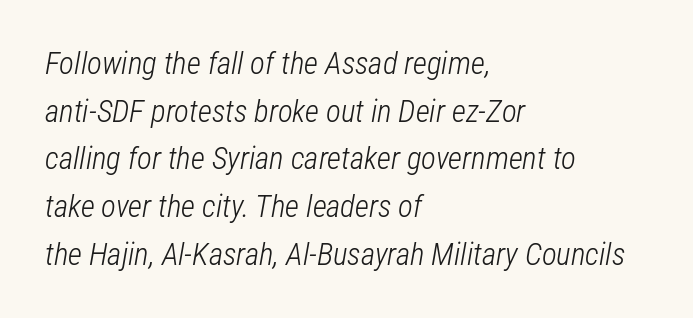
Q: Is the text bold? A: No.
Q: Is the text italic (slanted)? A: Yes, it leans right by about 12 degrees.
Q: Is the text underlined? A: No.
Q: How is the paragraph aligned? A: Left-aligned.
Q: Is the spacing between letters normal or unusually wide? A: Normal.
Q: Is the spacing between lines tight, normal or loose? A: Normal.
Q: Width (condensed, normal, or wide)? A: Condensed.
Q: Stroke contrast? A: Low.
Q: x-height? A: Medium.
Q: Monospaced? A: No.
